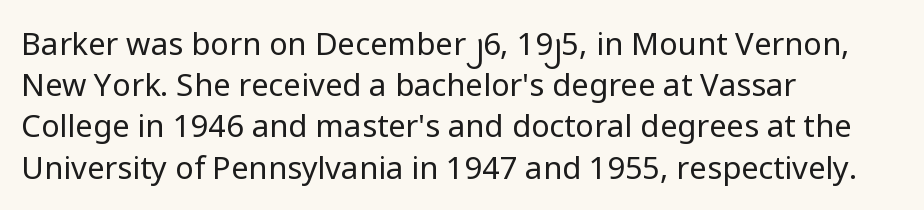
The lines sit at an ordinary, default distance from one another. The typesetter chose a ragged-right arrangement here. Serif or sans? Sans — the stroke terminals are bare. Nobody touched the tracking dial on this one. No heavy texture on the line: the type isn't bold.
